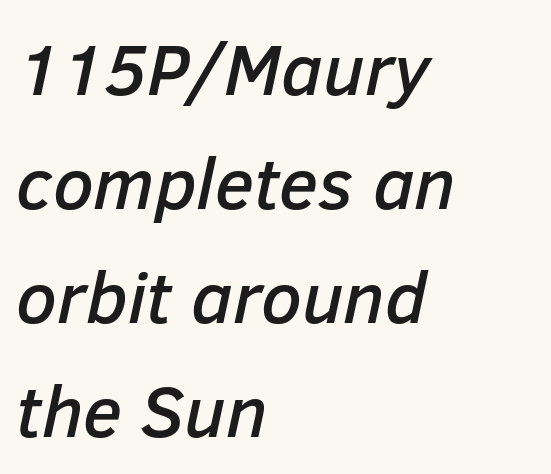
The image shows 73 px text type, italic (leaning right); set left-aligned, normal line spacing (1.56x), normal letter spacing, not underlined; low stroke contrast and a medium x-height.
